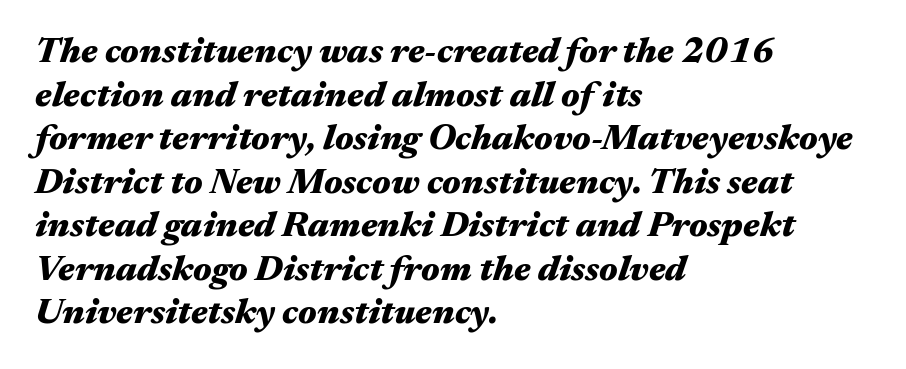
The image shows 36 px heavy, wide type, italic (leaning right); set left-aligned, line spacing 1.21x, normal letter spacing, not underlined; medium stroke contrast and a medium x-height.
